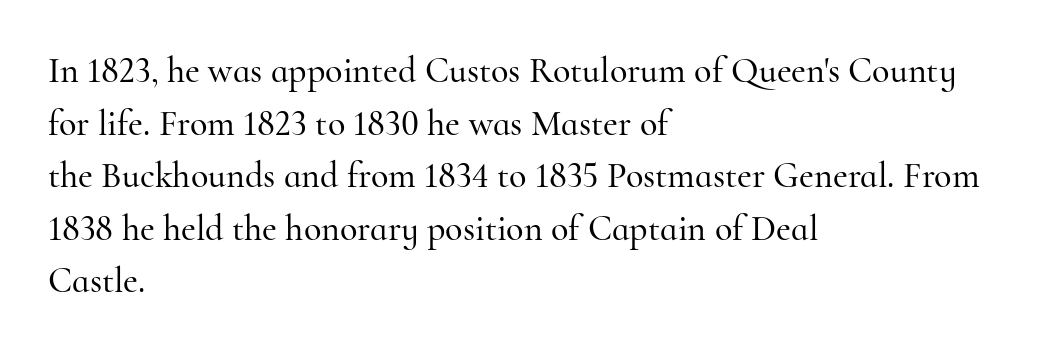
The lettering holds an erect, upright posture throughout. Each line starts at the same left margin while the right side varies. Glance below the letters and you will spot only blank space. Is the letter spacing exaggerated? No — it looks like the ordinary default. Observe the serifs anchoring each vertical stroke in this sample. The face used here is proportionally spaced, like ordinary book or web type.
